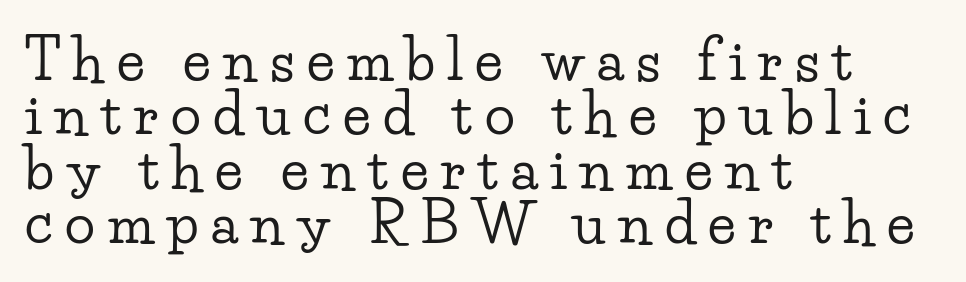
The image shows 56 px wide serif type, upright; set left-aligned, tight line spacing (0.97x), unusually wide letter spacing (+0.23 em), not underlined; low stroke contrast and a small x-height.
